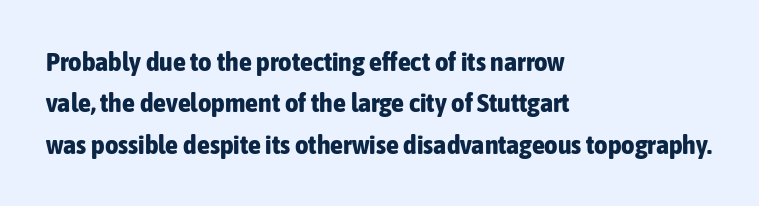
Descenders are the only things crossing below the line. Honestly, the row spacing looks completely unremarkable. The font is running at its bold setting. Inter-character spacing is left at the font's built-in metrics. Vertical strokes here are truly vertical.
